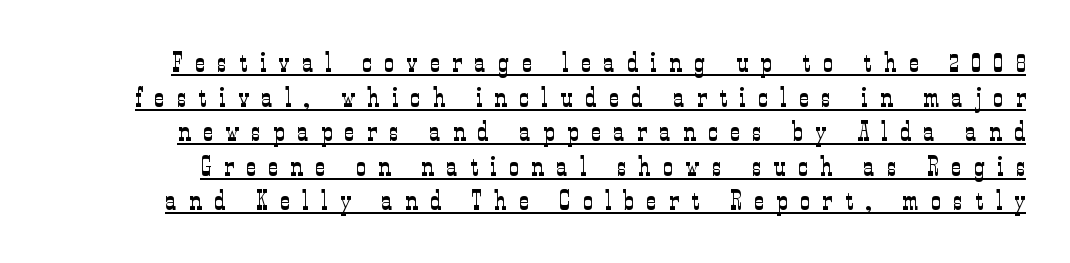
Q: Is the text bold? A: No.
Q: Is the text italic (slanted)? A: No, it is upright.
Q: Is the text underlined? A: Yes.
Q: Is the spacing between letters normal or unusually wide? A: Unusually wide.
Q: Is the spacing between lines tight, normal or loose? A: Normal.
